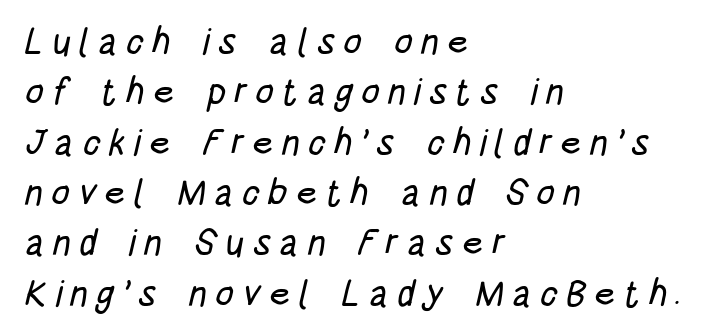
{"serif": "no", "width": "condensed", "stroke_contrast": "low", "x_height": "large", "monospaced": "no", "underline": "no", "align": "left", "line_spacing": "normal", "line_spacing_ratio": 1.36, "letter_spacing": "wide", "letter_spacing_em": 0.21, "glyph_px": 37}
